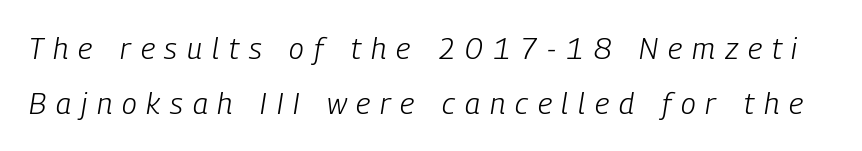
The image shows 30 px light, condensed type, italic (leaning right); set line spacing 1.84x, unusually wide letter spacing (+0.33 em), not underlined; low stroke contrast and a medium x-height.
